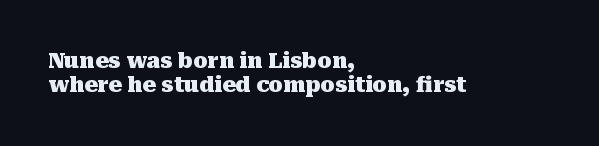
{"italic": "no", "bold": "yes", "underline": "no", "align": "left", "line_spacing": "tight", "line_spacing_ratio": 1.14, "letter_spacing": "normal", "letter_spacing_em": 0.0, "glyph_px": 21}
